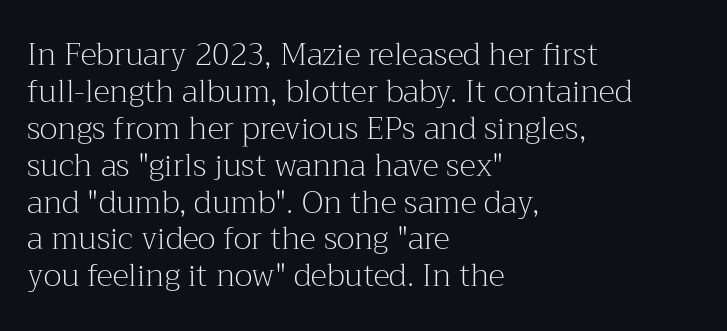
Does extra space separate the letters? No, they use regular spacing. A bare baseline throughout the passage. Here the designer chose a conventional face with non-uniform glyph widths. The strokes are not fattened; the text isn't bold. A roman cut, with each character standing at attention. Layout note: lines flush left.
